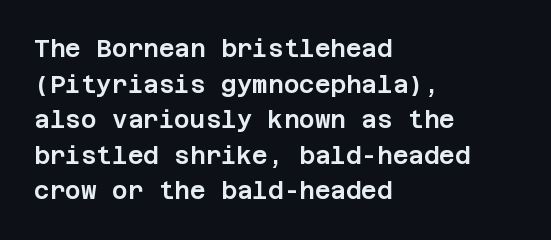
The lettering holds an erect, upright posture throughout. Inter-character spacing is left at the font's built-in metrics. The glyphs are unaccompanied by any horizontal stroke below them. Horizontal alignment here is leftward, the default for most running prose. Is there much room between lines? A standard amount, neither cramped nor airy.
